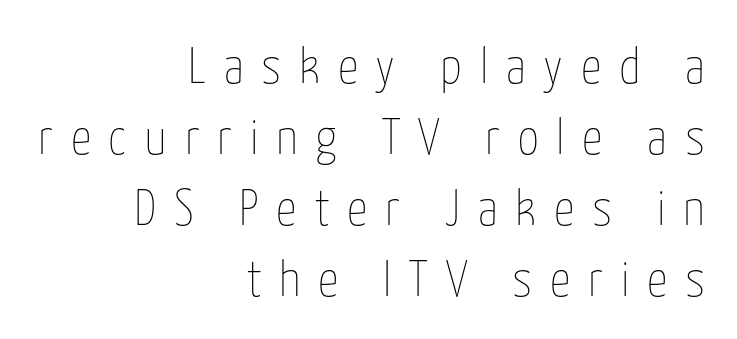
{"italic": "no", "bold": "no", "weight": "thin", "width": "condensed", "stroke_contrast": "low", "x_height": "medium", "monospaced": "no", "underline": "no", "align": "right", "line_spacing": "normal", "line_spacing_ratio": 1.39, "letter_spacing": "wide", "letter_spacing_em": 0.35, "glyph_px": 51}
